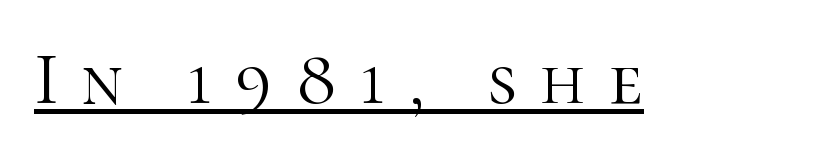
{"serif": "yes", "italic": "no", "bold": "no", "weight": "light", "width": "normal", "stroke_contrast": "high", "x_height": "medium", "monospaced": "no", "underline": "yes", "letter_spacing": "wide", "letter_spacing_em": 0.31, "glyph_px": 74}
